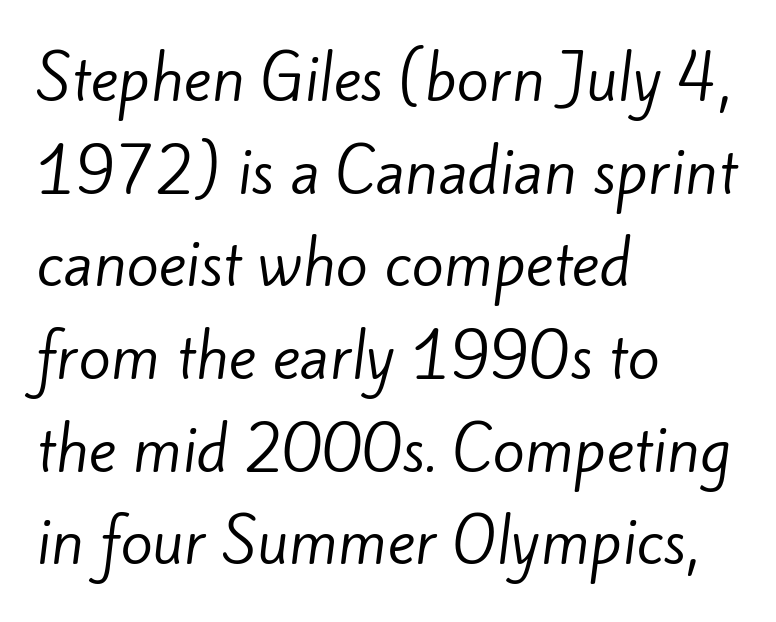
{"serif": "no", "bold": "no", "weight": "regular", "width": "normal", "stroke_contrast": "low", "x_height": "small", "monospaced": "no", "underline": "no", "align": "left", "line_spacing": "normal", "line_spacing_ratio": 1.57, "letter_spacing": "normal", "letter_spacing_em": 0.0, "glyph_px": 59}
